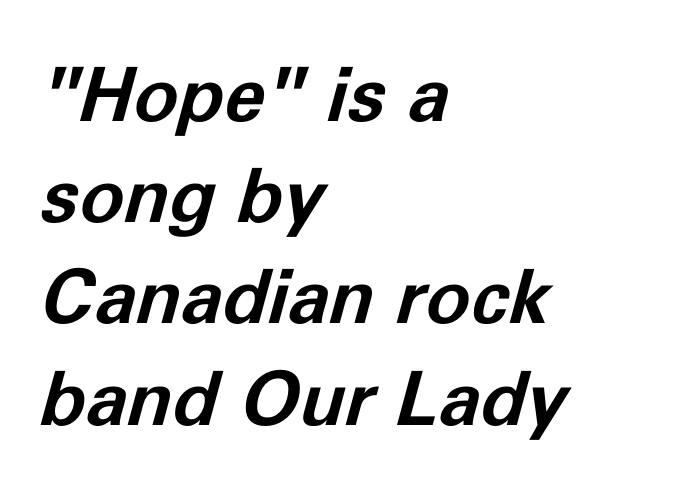
The image shows 75 px bold type, italic (leaning right); set left-aligned, normal line spacing (1.35x), normal letter spacing, not underlined; low stroke contrast and a medium x-height.
